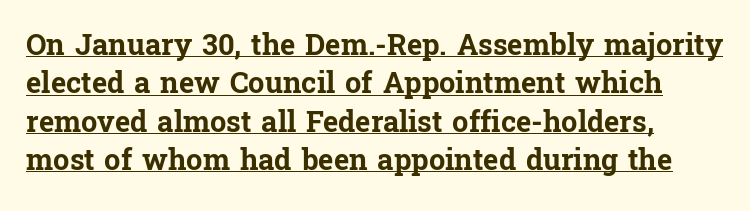
The image shows 29 px bold serif type, upright; set left-aligned, normal line spacing (1.32x), normal letter spacing, underlined; low stroke contrast and a medium x-height.
